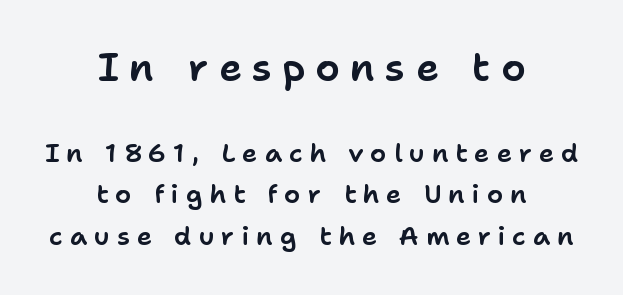
The image shows 39 px sans-serif type, upright; set centered, normal line spacing (1.6x), unusually wide letter spacing (+0.26 em), not underlined; the first (top) block is 1.5x larger; low stroke contrast and a medium x-height.
